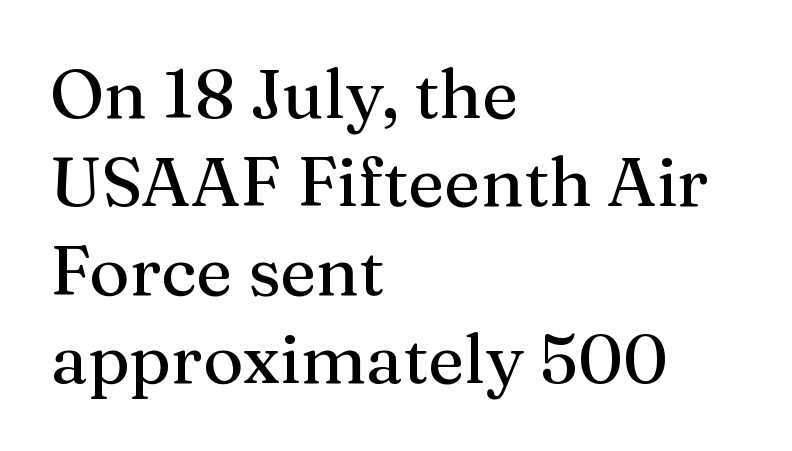
{"serif": "yes", "italic": "no", "width": "normal", "stroke_contrast": "medium", "x_height": "medium", "monospaced": "no", "underline": "no", "align": "left", "line_spacing": "normal", "line_spacing_ratio": 1.28, "letter_spacing": "normal", "letter_spacing_em": 0.0, "glyph_px": 69}
